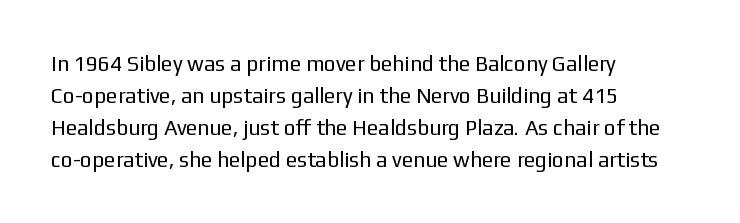
Vertical strokes here are truly vertical. The paragraph has a hard left edge and a soft right edge. The rendering uses a moderate line-height, typical for paragraphs. The cut favours lightness, reaching ordinary text weight at its darkest.
